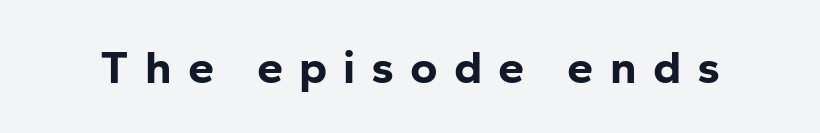
The image shows 47 px bold sans-serif type, upright; set unusually wide letter spacing (+0.34 em), not underlined; low stroke contrast and a medium x-height.
